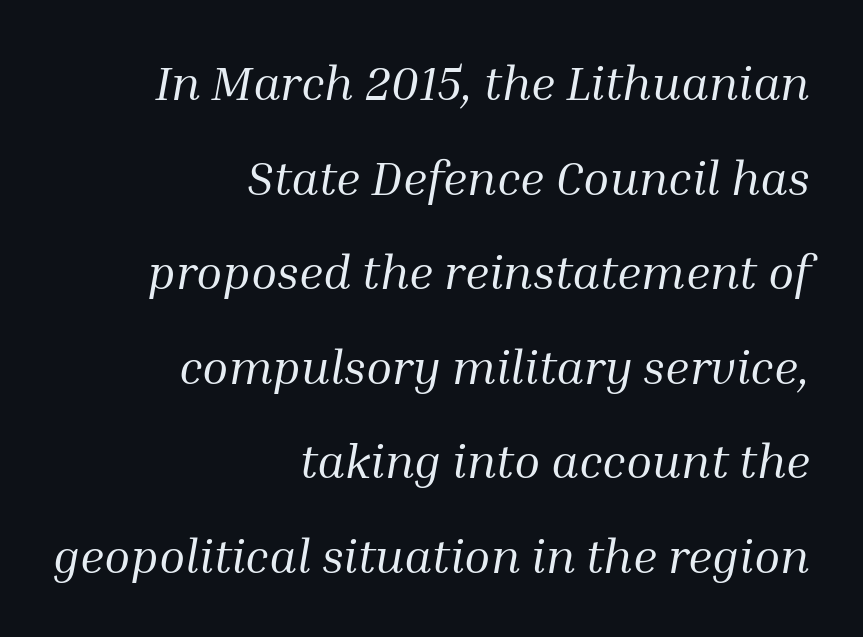
{"serif": "yes", "italic": "yes", "lean": "right", "slant_degrees": 10, "bold": "no", "weight": "regular", "width": "normal", "stroke_contrast": "medium", "x_height": "medium", "monospaced": "no", "underline": "no", "align": "right", "line_spacing": "loose", "line_spacing_ratio": 1.97, "letter_spacing": "normal", "letter_spacing_em": 0.0, "glyph_px": 48}
